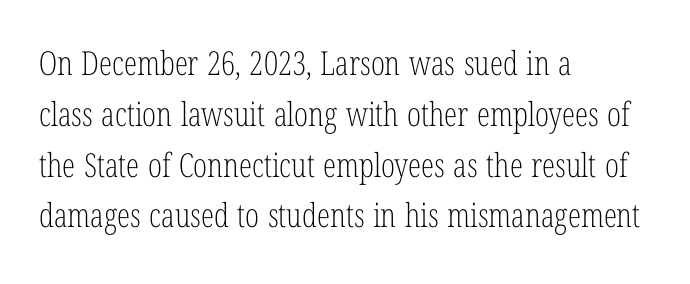
Q: Is the text bold? A: No.
Q: Is the text italic (slanted)? A: No, it is upright.
Q: Is the typeface a serif or a sans-serif typeface? A: Serif.
Q: Is the text underlined? A: No.
Q: How is the paragraph aligned? A: Left-aligned.
Q: Is the spacing between letters normal or unusually wide? A: Normal.
Q: Is the spacing between lines tight, normal or loose? A: Normal.
Q: Width (condensed, normal, or wide)? A: Condensed.
Q: Stroke contrast? A: Low.
Q: x-height? A: Medium.
Q: Monospaced? A: No.
